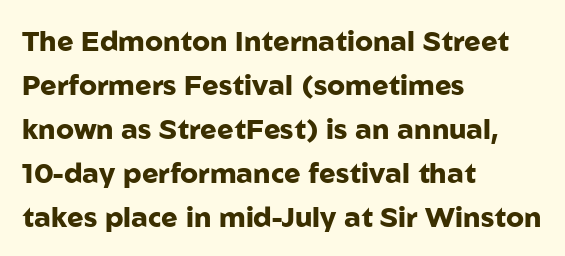
{"serif": "no", "italic": "no", "bold": "yes", "weight": "heavy", "width": "normal", "stroke_contrast": "low", "x_height": "medium", "monospaced": "no", "underline": "no", "align": "left", "line_spacing": "normal", "line_spacing_ratio": 1.57, "letter_spacing": "normal", "letter_spacing_em": 0.0, "glyph_px": 28}
